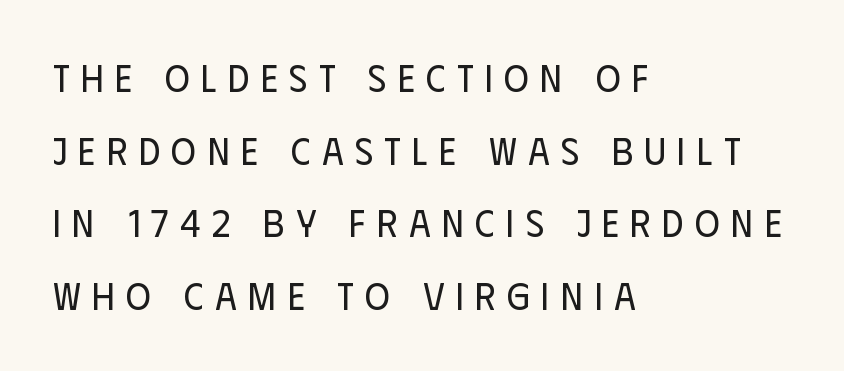
Horizontal bands of white between lines are thick stripes. The type is letterspaced generously, with wide tracking. Does the type have serifs? No, each stem ends abruptly. The rag falls on the right side of this text block.
